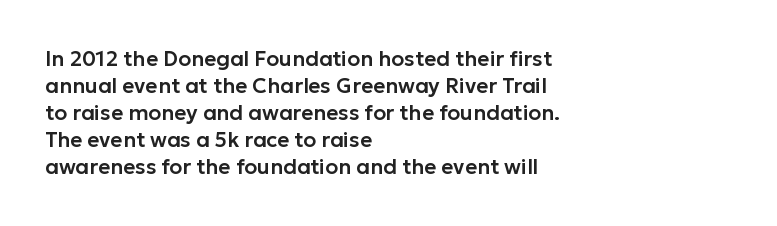
The letters stand straight up with perfectly vertical stems. Tracking here is standard; glyphs follow each other at the usual distance. Whoever set this chose a conventional vertical rhythm. The paragraph has a hard left edge and a soft right edge. Has an underline been added? It has not.
